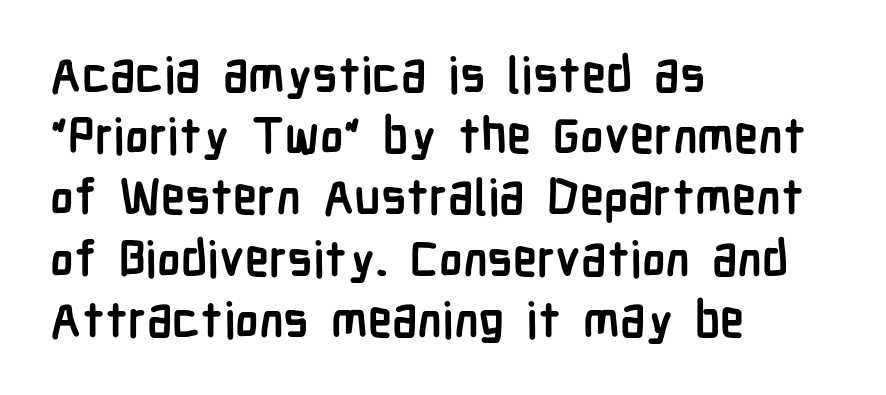
Serifs: no, the terminals of the letterforms are clean. Does the leading feel generous? No, just average. The strokes are fattened all the way to bold. Nope, not italic — everything's standing straight.
